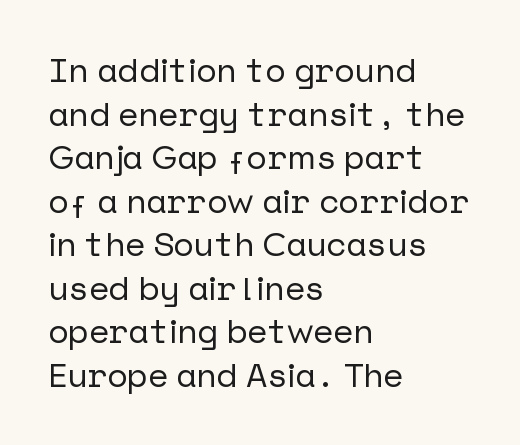
The letters carry no serifs — their stems end cleanly without finishing strokes. Left-aligned paragraph, ragged on the right. How are the letters spaced? Ordinarily, with no added tracking. Rule under the text: the space is simply empty. Students, observe: this is what conventionally led text looks like. Rendered with straight, roman letterforms.
